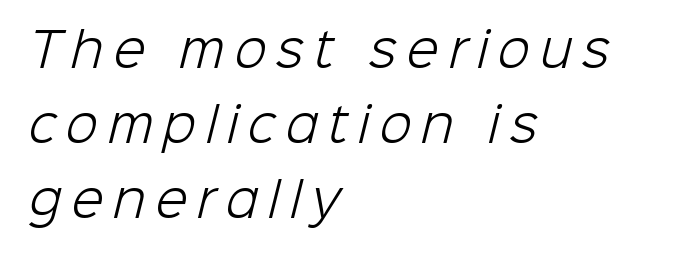
Proportional: the letters do not fall into vertical columns. Short and long lines alike share a common starting point at left. You can tell from the bare stems that sans-serif type was used. Unmarked baselines from the first word to the last. You could only call the tracking loose — the letters float apart. Summary of weight: not heavy and not bold.
